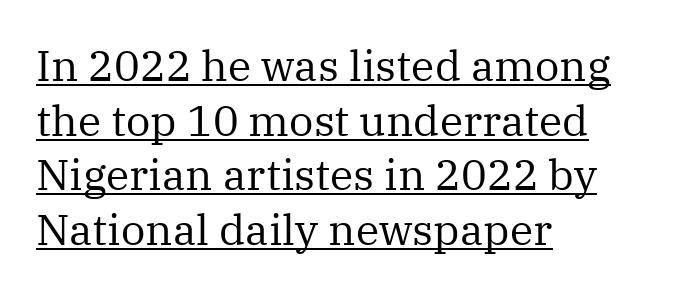
The image shows 43 px regular-weight serif type, upright; set left-aligned, normal line spacing (1.27x), normal letter spacing, underlined; medium stroke contrast and a medium x-height.
